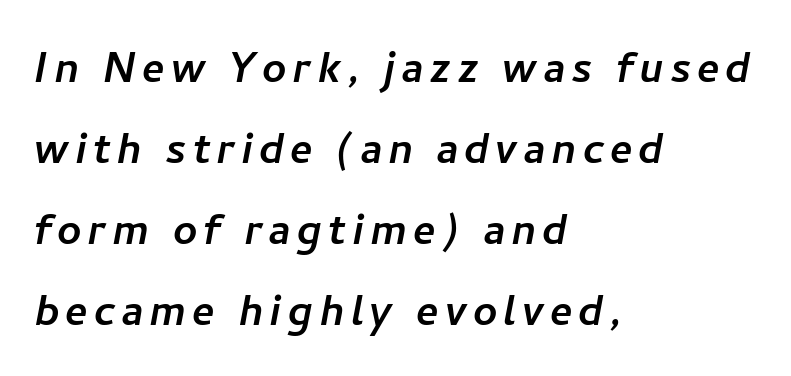
In terms of letterform style, serifs are entirely absent. You could not count columns in this text — the font is proportionally spaced. This block has exactly the height ordinary leading produces. Check the space under the baseline: it is left empty. Compared with a centered layout, this one pins lines to the left instead.
